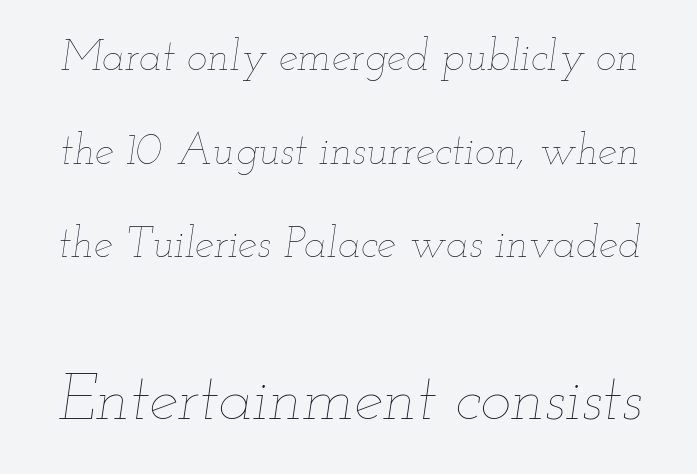
Looks like regular typesetting: each glyph gets only the width it needs. A bare baseline throughout the passage. No extra ink here — the face is not bold. The face used here appears at its bigger size in the lower chunk.
